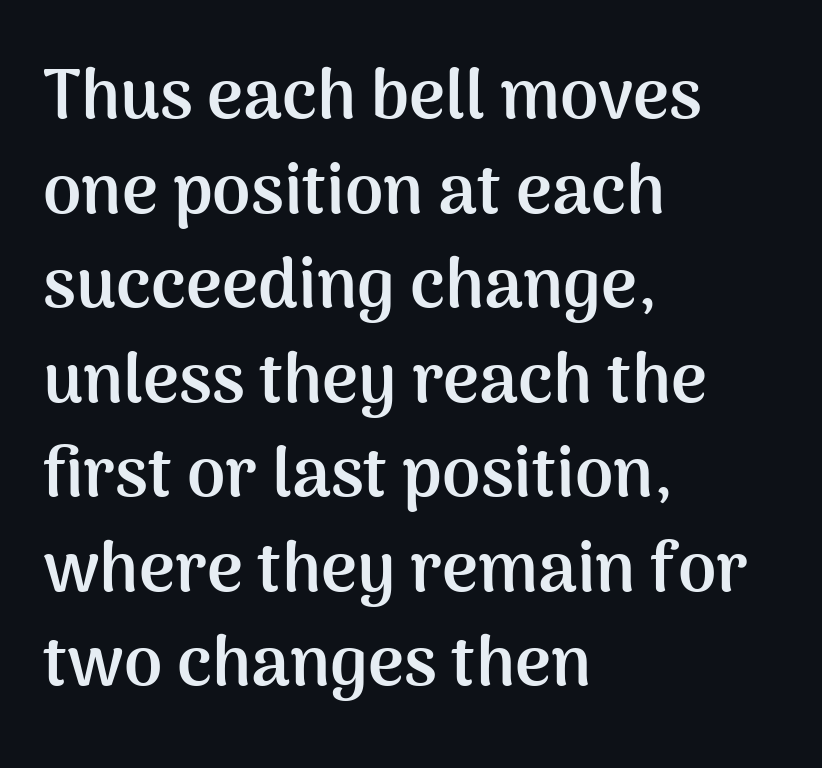
If you measured baseline to baseline, you'd find a middling distance. The rendering uses natural spacing where letterforms have individual widths. The gaps between neighbouring characters are ordinary and unremarkable. Left-aligned paragraph, ragged on the right. The rendering shows plain stroke endings on the letterforms — a sans-serif design.
